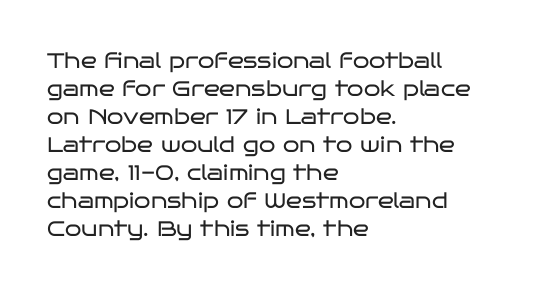
Q: Is the text bold? A: No.
Q: Is the text italic (slanted)? A: No, it is upright.
Q: Is the text underlined? A: No.
Q: How is the paragraph aligned? A: Left-aligned.
Q: Is the spacing between letters normal or unusually wide? A: Normal.
Q: Is the spacing between lines tight, normal or loose? A: Normal.
